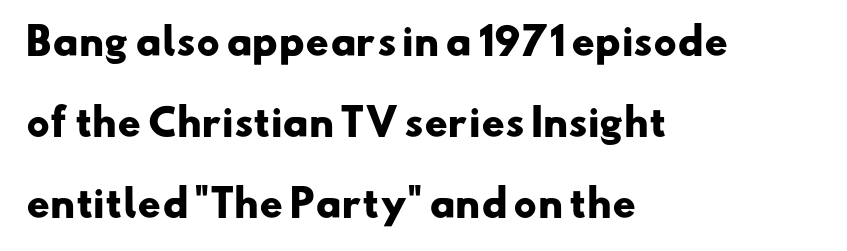
The image shows 36 px heavy, wide sans-serif type; set left-aligned, loose line spacing (2.25x), normal letter spacing, not underlined; low stroke contrast and a small x-height.
